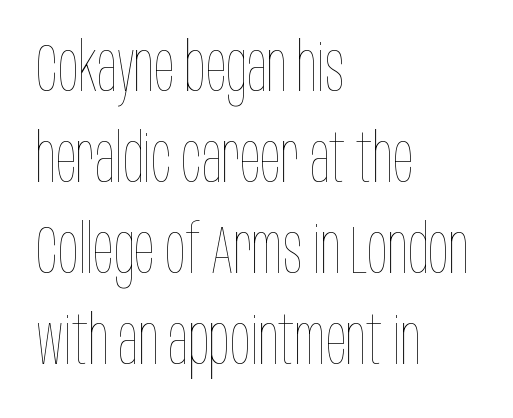
The image shows 68 px thin, condensed type, upright; set left-aligned, normal line spacing (1.34x), normal letter spacing, not underlined; low stroke contrast and a large x-height.
